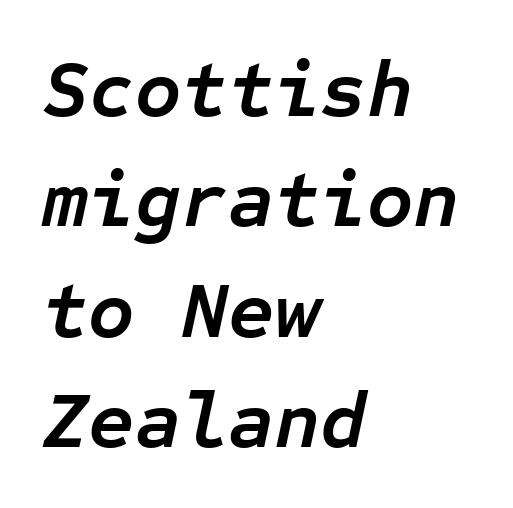
The passage shown has conventional tracking throughout. Set as a true bold cut, around the 700 mark. The words here are not underlined. Vertically, the passage feels balanced, rows spaced as you'd expect. The axis of the letterforms is tilted away from vertical.
